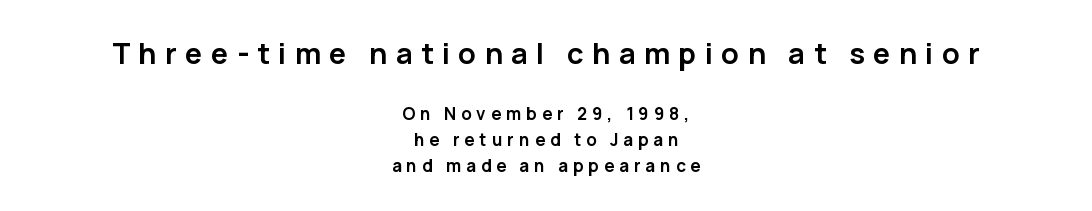
{"serif": "no", "italic": "no", "bold": "yes", "weight": "semibold", "width": "normal", "stroke_contrast": "low", "x_height": "medium", "monospaced": "no", "underline": "no", "align": "center", "line_spacing": "normal", "line_spacing_ratio": 1.53, "letter_spacing": "wide", "letter_spacing_em": 0.29, "larger_block": "first", "size_ratio": 1.71, "glyph_px": 29}
